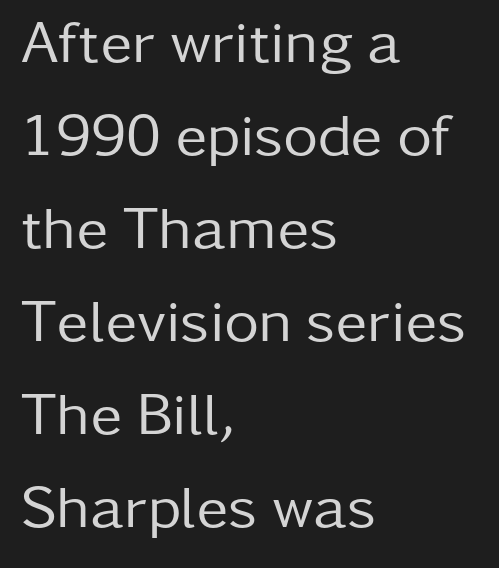
{"serif": "no", "italic": "no", "bold": "no", "weight": "regular", "width": "normal", "stroke_contrast": "low", "x_height": "medium", "monospaced": "no", "underline": "no", "align": "left", "line_spacing": "normal", "line_spacing_ratio": 1.55, "letter_spacing": "normal", "letter_spacing_em": 0.0, "glyph_px": 60}
